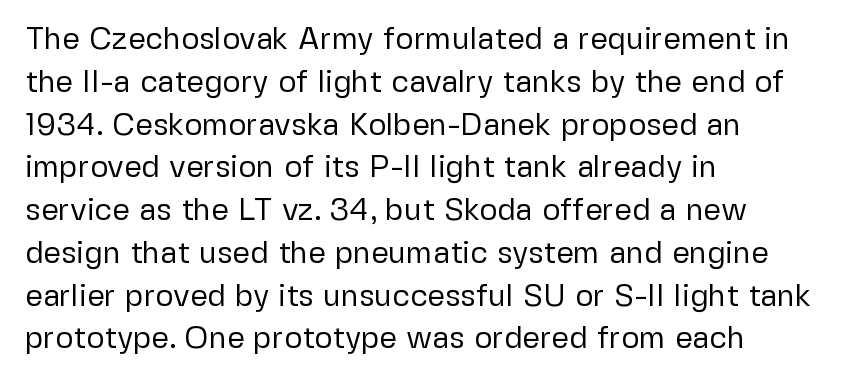
Short note: letters normally spaced. Leftover space on each line is placed entirely after the last word. Font category for this specimen: sans-serif. Think standard paragraph weight, or any step lighter than that.
